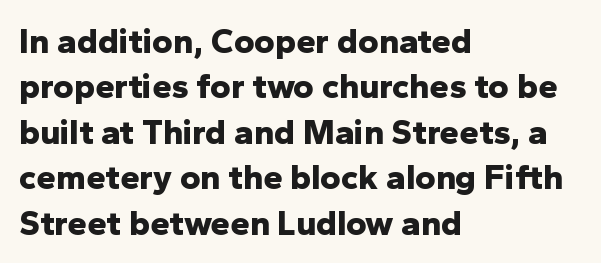
Bare-footed words on every line. The designer left line spacing at the default. Each word holds together tightly as a unit, with standard inter-letter gaps. Is there any slant? The stems are plumb. Here the designer chose a conventional face with non-uniform glyph widths.
